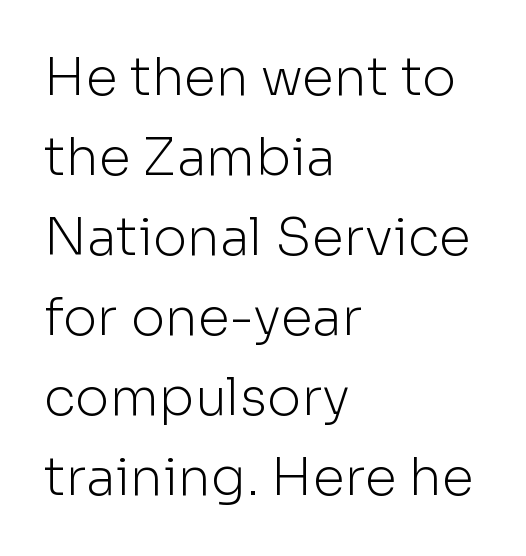
{"serif": "no", "italic": "no", "bold": "no", "weight": "light", "width": "normal", "stroke_contrast": "low", "x_height": "medium", "monospaced": "no", "underline": "no", "align": "left", "line_spacing": "normal", "line_spacing_ratio": 1.54, "letter_spacing": "normal", "letter_spacing_em": 0.0, "glyph_px": 52}
